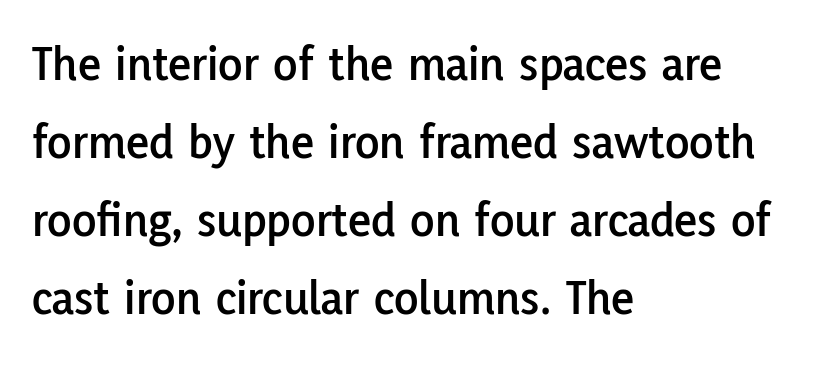
{"serif": "no", "italic": "no", "width": "normal", "stroke_contrast": "low", "x_height": "medium", "monospaced": "no", "underline": "no", "align": "left", "line_spacing": "normal", "line_spacing_ratio": 1.56, "letter_spacing": "normal", "letter_spacing_em": 0.0, "glyph_px": 50}
